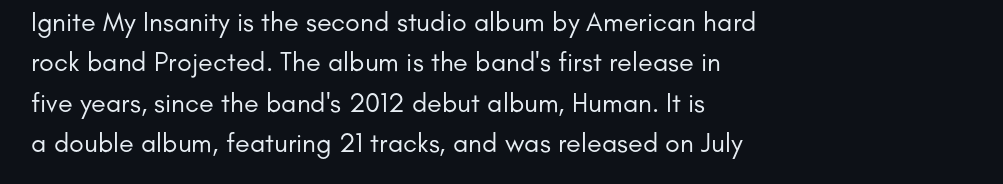
Q: Is the text bold? A: No.
Q: Is the text italic (slanted)? A: No, it is upright.
Q: Is the text underlined? A: No.
Q: How is the paragraph aligned? A: Left-aligned.
Q: Is the spacing between letters normal or unusually wide? A: Normal.
Q: Is the spacing between lines tight, normal or loose? A: Normal.
